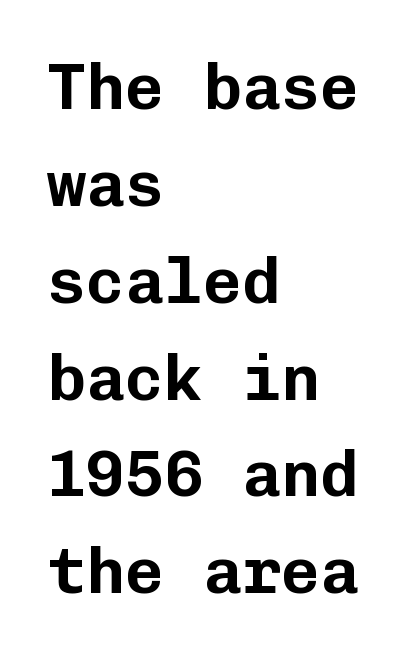
The image shows 65 px sans-serif type, upright, monospaced; set left-aligned, normal line spacing (1.49x), normal letter spacing, not underlined; low stroke contrast and a medium x-height.
